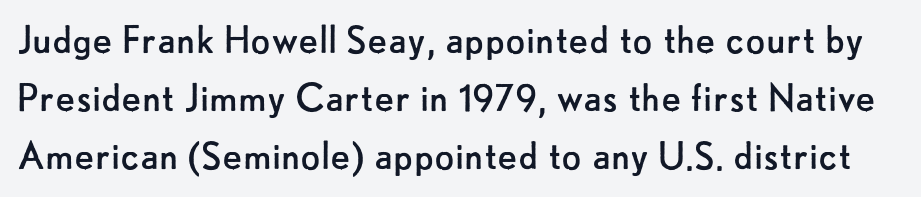
A typesetter would call this leading conventional body-copy spacing. You can tell from the bare stems that sans-serif type was used. The passage shown is typed in a proportional face where columns would drift. Clear beneath every line of the passage.
